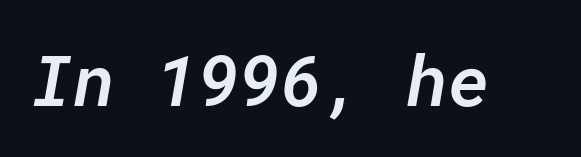
Q: Is the text bold? A: Semi-bold.
Q: Is the text italic (slanted)? A: Yes, it leans right by about 10 degrees.
Q: Is the text underlined? A: No.
Q: Is the spacing between letters normal or unusually wide? A: Normal.
Q: Width (condensed, normal, or wide)? A: Normal.
Q: Stroke contrast? A: Low.
Q: x-height? A: Medium.
Q: Monospaced? A: Yes.
